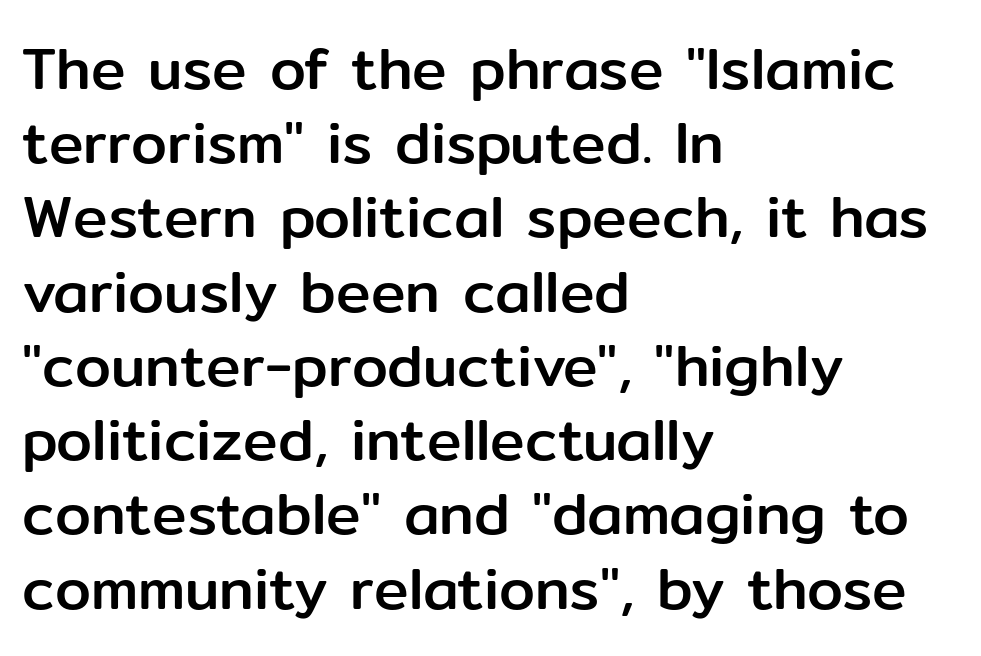
The typography opts for an upright posture over an oblique one. The area under the type is left untouched. The typeface chosen for these lines omits serifs. In terms of letterspacing, this is plain default setting.
